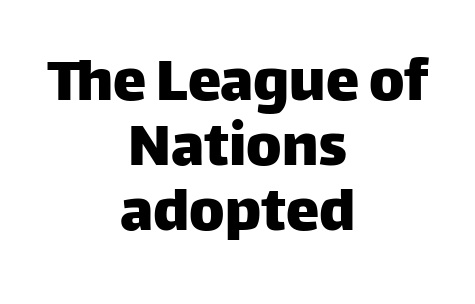
Rows of type sit shoulder to shoulder in the vertical direction. It's the straight-up-and-down kind of type. Plain, unruled lines of type. Type style note: lacks serifs.
